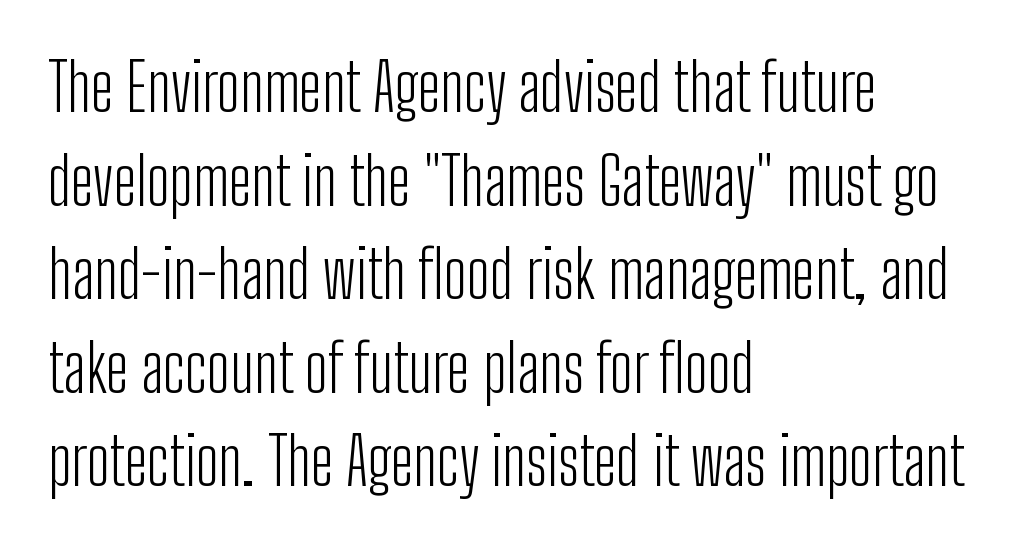
{"serif": "no", "italic": "no", "bold": "no", "weight": "light", "width": "condensed", "stroke_contrast": "low", "x_height": "medium", "monospaced": "no", "underline": "no", "align": "left", "line_spacing": "normal", "line_spacing_ratio": 1.44, "letter_spacing": "normal", "letter_spacing_em": 0.0, "glyph_px": 65}
